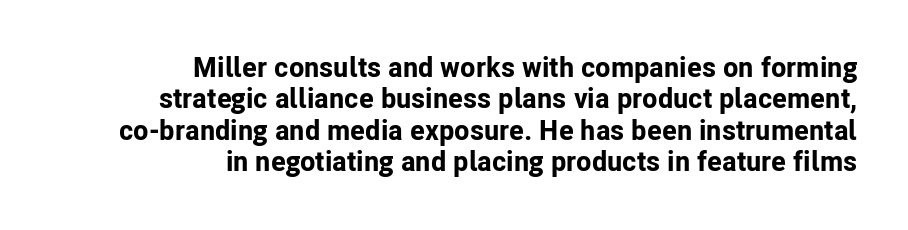
In terms of letterspacing, this is plain default setting. Visually the block forms a straight wall on the right and a jagged coastline on the left. A typesetter would call this proportional, since set widths differ per character. Nope, no serifs anywhere on these letters.
